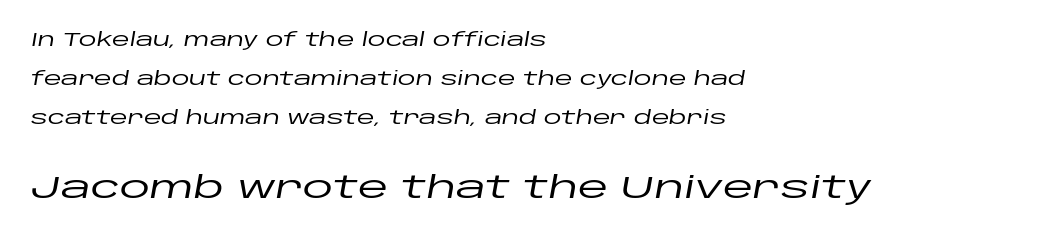
The image shows 31 px wide type, italic (leaning right); set left-aligned, loose line spacing (2.17x), normal letter spacing, not underlined; the second (bottom) block is 1.72x larger; low stroke contrast and a large x-height.
